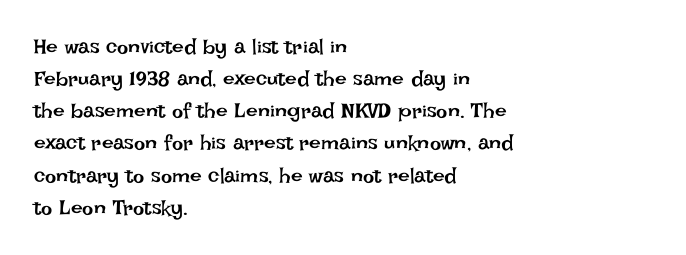
Q: Is the text bold? A: No.
Q: Is the text italic (slanted)? A: No, it is upright.
Q: Is the text underlined? A: No.
Q: How is the paragraph aligned? A: Left-aligned.
Q: Is the spacing between letters normal or unusually wide? A: Normal.
Q: Is the spacing between lines tight, normal or loose? A: Normal.
